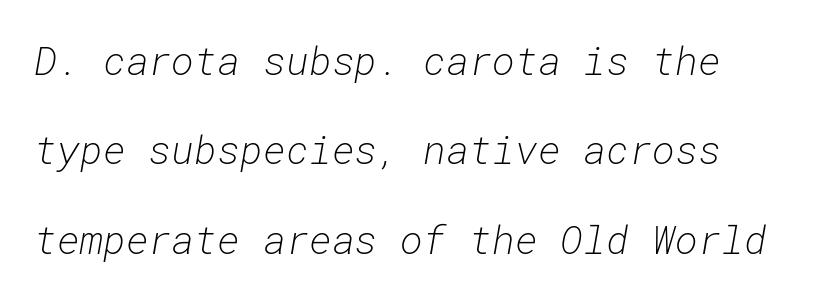
{"italic": "yes", "lean": "right", "slant_degrees": 10, "bold": "no", "weight": "light", "width": "normal", "stroke_contrast": "low", "x_height": "medium", "monospaced": "yes", "underline": "no", "line_spacing": "loose", "line_spacing_ratio": 2.29, "letter_spacing": "normal", "letter_spacing_em": 0.0, "glyph_px": 39}
